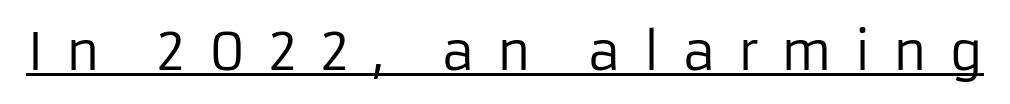
Q: Is the text bold? A: No.
Q: Is the text italic (slanted)? A: No, it is upright.
Q: Is the typeface a serif or a sans-serif typeface? A: Sans-serif.
Q: Is the text underlined? A: Yes.
Q: Is the spacing between letters normal or unusually wide? A: Unusually wide.
Q: Width (condensed, normal, or wide)? A: Normal.
Q: Stroke contrast? A: Low.
Q: x-height? A: Medium.
Q: Monospaced? A: No.
